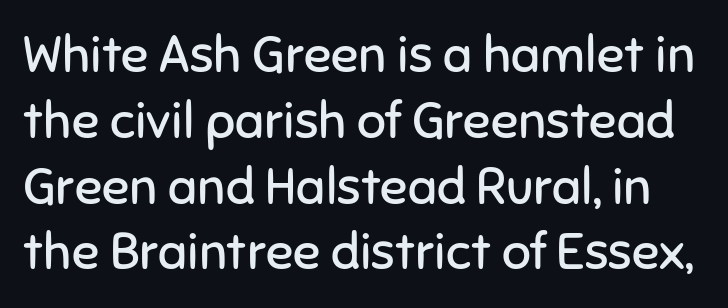
{"serif": "no", "italic": "no", "bold": "no", "weight": "regular", "width": "normal", "stroke_contrast": "low", "x_height": "medium", "monospaced": "no", "underline": "no", "line_spacing": "normal", "line_spacing_ratio": 1.29, "letter_spacing": "normal", "letter_spacing_em": 0.0, "glyph_px": 51}
